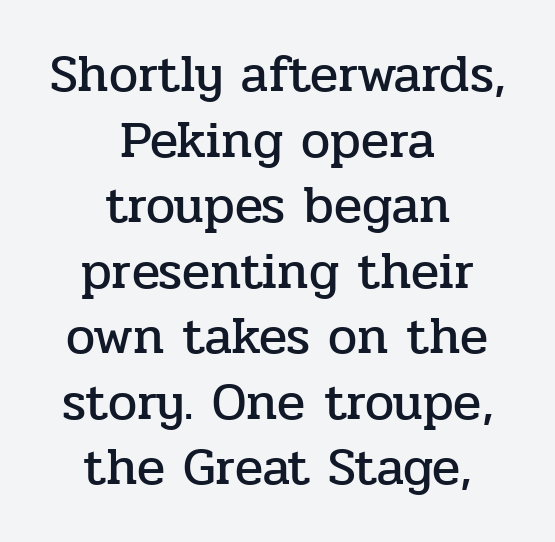
The text block is weighted toward neither margin, spreading evenly from the middle. When letters stand straight like this, we call the style roman or upright. Observe the serifs anchoring each vertical stroke in this sample. Descenders are the only things crossing below the line. Words appear dense and cohesive because spacing is normal. Line spacing here is normal.
